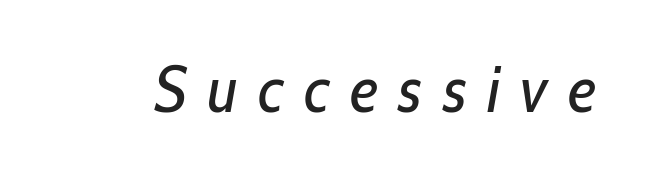
{"italic": "yes", "lean": "right", "slant_degrees": 10, "bold": "no", "weight": "regular", "width": "condensed", "stroke_contrast": "low", "x_height": "medium", "monospaced": "no", "underline": "no", "letter_spacing": "wide", "letter_spacing_em": 0.31, "glyph_px": 65}
